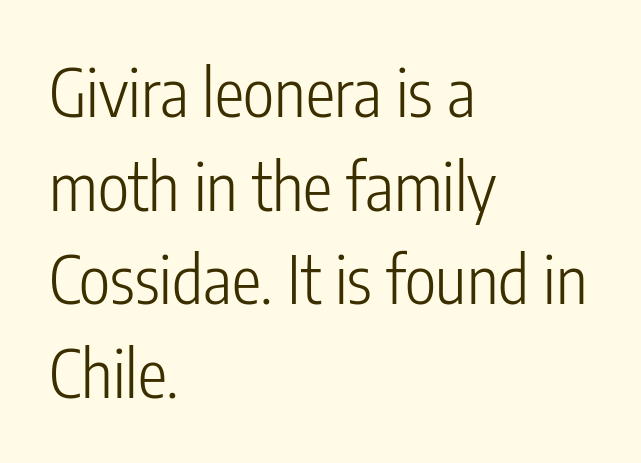
Caption: standard tracking, unaltered. Summary of weight: not heavy and not bold. Type style note: lacks serifs. Rows of type keep a routine distance in the vertical direction.
